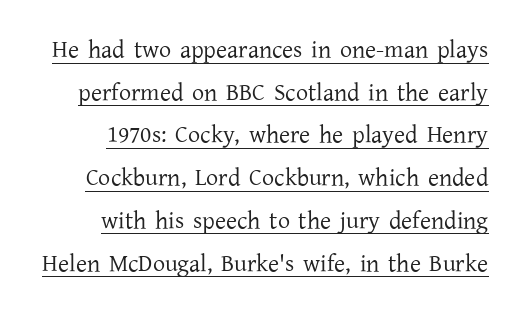
The image shows 24 px text type, upright; set line spacing 1.78x, normal letter spacing, underlined.
